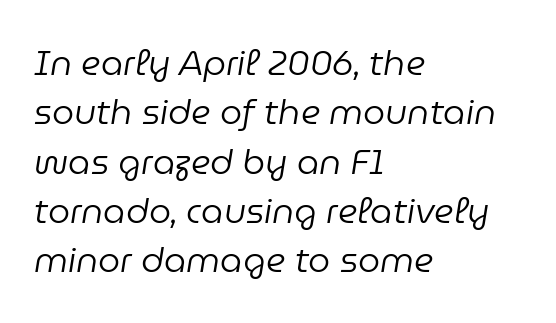
This rendering uses left alignment, leaving the right contour irregular. Regular leading. Looks like regular typesetting: each glyph gets only the width it needs. The strokes carry an ordinary text weight at most.
